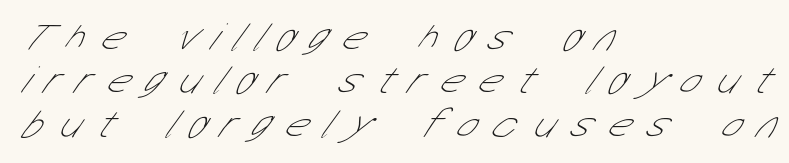
Q: Is the text bold? A: No.
Q: Is the typeface a serif or a sans-serif typeface? A: Sans-serif.
Q: Is the text underlined? A: No.
Q: How is the paragraph aligned? A: Left-aligned.
Q: Is the spacing between letters normal or unusually wide? A: Unusually wide.
Q: Is the spacing between lines tight, normal or loose? A: Tight.
Q: Width (condensed, normal, or wide)? A: Condensed.
Q: Stroke contrast? A: Low.
Q: x-height? A: Medium.
Q: Monospaced? A: No.
